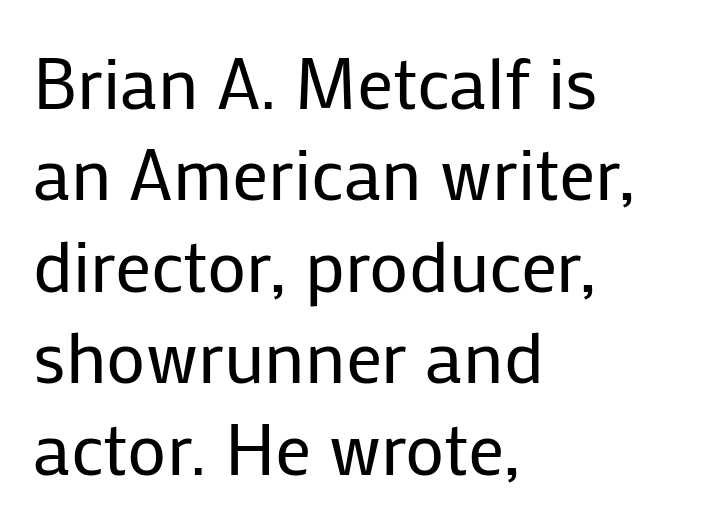
A typesetter would call this proportional, since set widths differ per character. The typesetting does not lean heavy: it is not bold. No extra tracking has been applied to these lines. A typesetter would label this face a sans. Alignment: flush left.
